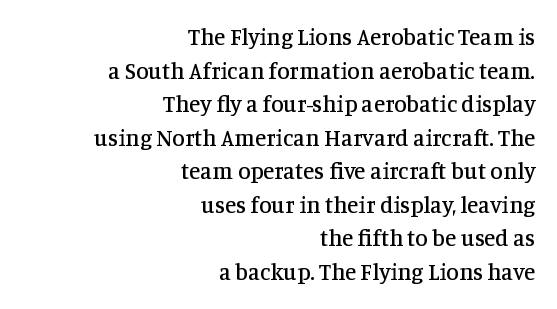
The image shows 23 px text type, upright; set right-aligned, normal line spacing (1.46x), normal letter spacing, not underlined.
